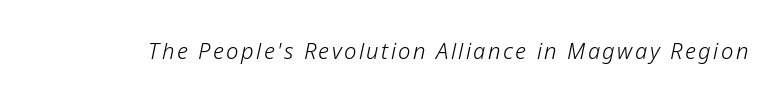
Q: Is the text bold? A: No.
Q: Is the text italic (slanted)? A: Yes, it leans right by about 12 degrees.
Q: Is the text underlined? A: No.
